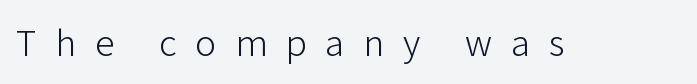
The image shows 39 px light sans-serif type, upright; set unusually wide letter spacing (+0.48 em), not underlined; low stroke contrast and a medium x-height.
